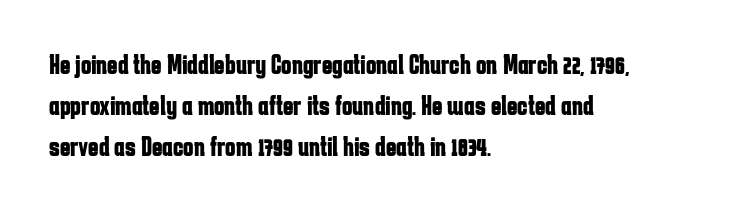
Here the designer chose a conventional face with non-uniform glyph widths. How heavy is the stroke? Heavy — this is a bold. The zone under the glyphs is completely vacant. Notice how the passage keeps a crisp vertical edge on the left only. Grotesque or geometric, the face here clearly has no serifs. Vertically, the passage feels balanced, rows spaced as you'd expect.
